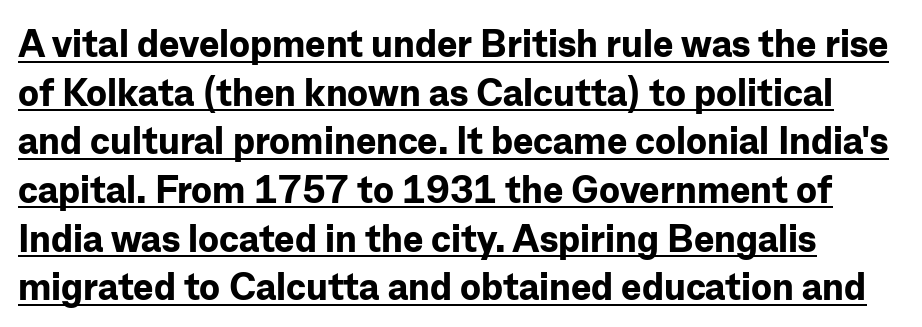
The image shows 38 px bold sans-serif type, upright; set normal line spacing (1.28x), normal letter spacing, underlined; low stroke contrast and a medium x-height.
